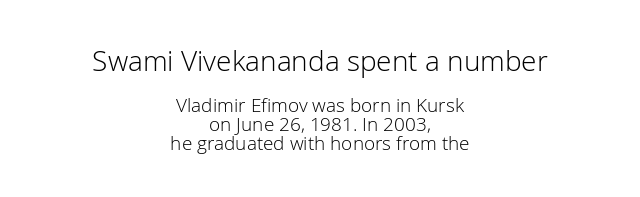
Q: Is the text bold? A: No.
Q: Is the text italic (slanted)? A: No, it is upright.
Q: Is the typeface a serif or a sans-serif typeface? A: Sans-serif.
Q: Is the text underlined? A: No.
Q: How is the paragraph aligned? A: Centered.
Q: Is the spacing between letters normal or unusually wide? A: Normal.
Q: Is the spacing between lines tight, normal or loose? A: Tight.
Q: Which block of text is set in a larger size, the first (top) or the second (bottom)? A: The first (top) one.
Q: Width (condensed, normal, or wide)? A: Normal.
Q: Stroke contrast? A: Low.
Q: x-height? A: Medium.
Q: Monospaced? A: No.
